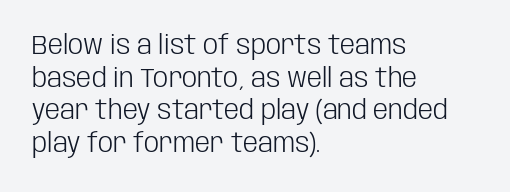
The image shows 27 px text type, upright; set left-aligned, line spacing 1.21x, normal letter spacing, not underlined.
